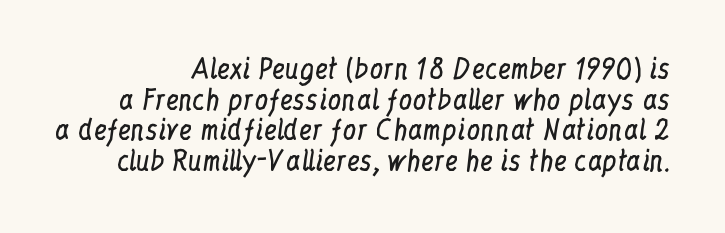
Each stroke keeps to a modest, everyday thickness or less. What stands out about the letter spacing? Nothing — it is the standard amount. The passage shown stacks its lines with hardly any gap. Lines of text with bare space underneath.
